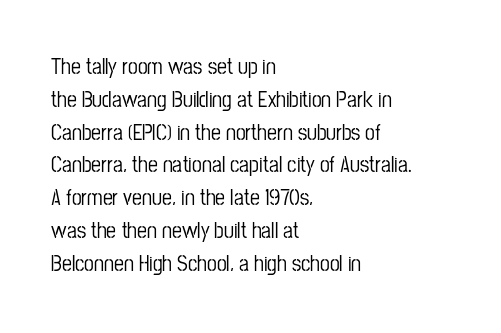
Q: Is the text italic (slanted)? A: No, it is upright.
Q: Is the text underlined? A: No.
Q: How is the paragraph aligned? A: Left-aligned.
Q: Is the spacing between letters normal or unusually wide? A: Normal.
Q: Is the spacing between lines tight, normal or loose? A: Normal.
